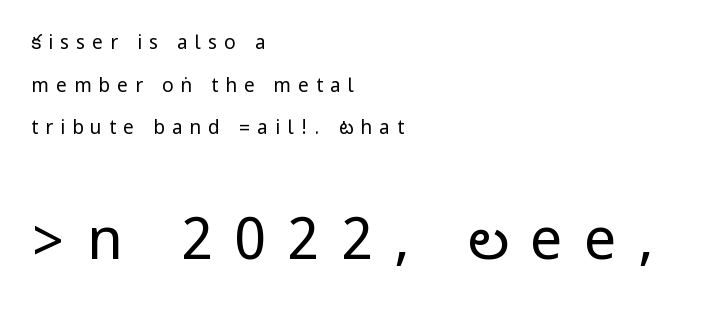
Q: Is the text bold? A: No.
Q: Is the text italic (slanted)? A: No, it is upright.
Q: Is the typeface a serif or a sans-serif typeface? A: Sans-serif.
Q: Is the text underlined? A: No.
Q: How is the paragraph aligned? A: Left-aligned.
Q: Is the spacing between letters normal or unusually wide? A: Unusually wide.
Q: Is the spacing between lines tight, normal or loose? A: Loose.
Q: Which block of text is set in a larger size, the first (top) or the second (bottom)? A: The second (bottom) one.
Q: Width (condensed, normal, or wide)? A: Condensed.
Q: Stroke contrast? A: Low.
